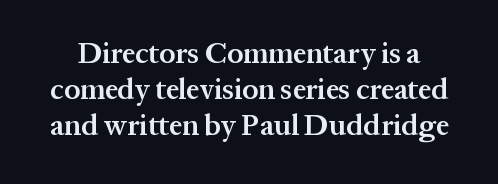
The string is rendered with underlining switched off. The face used here is a semibold: visibly heavier than regular, lighter than bold. The letters sit at their default tracking, neither squeezed nor spread. Italic? Not at all — the glyphs are vertical.
